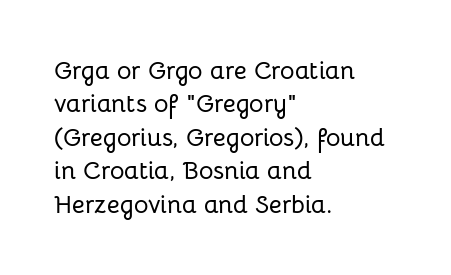
{"italic": "no", "underline": "no", "align": "left", "line_spacing": "normal", "line_spacing_ratio": 1.34, "letter_spacing": "normal", "letter_spacing_em": 0.0, "glyph_px": 25}
